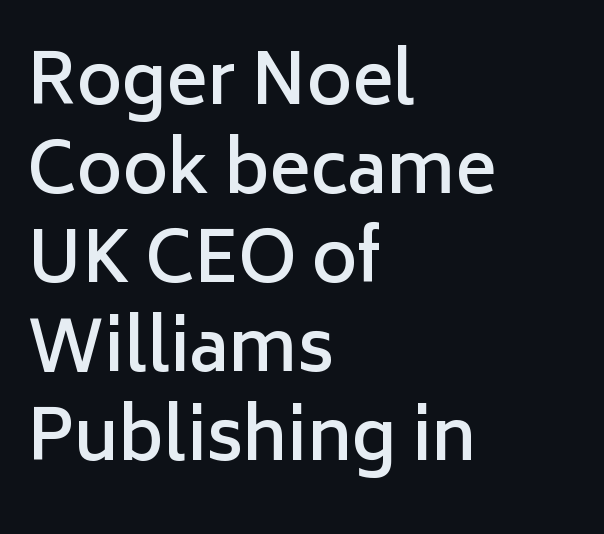
The image shows 69 px semibold sans-serif type, upright; set left-aligned, normal line spacing (1.29x), normal letter spacing, not underlined; low stroke contrast and a medium x-height.
